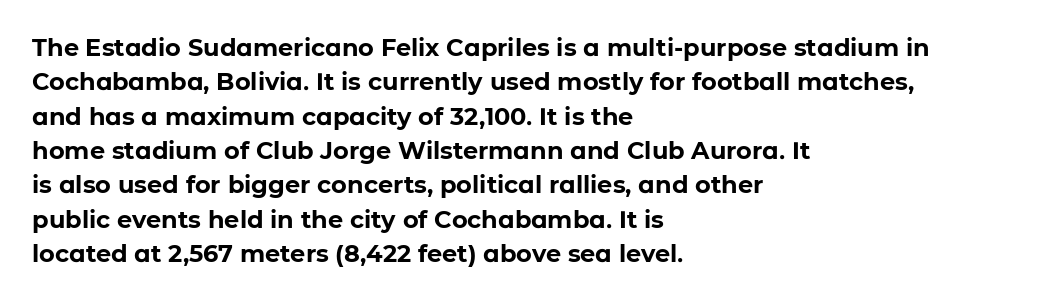
{"italic": "no", "bold": "yes", "underline": "no", "align": "left", "line_spacing": "normal", "line_spacing_ratio": 1.43, "letter_spacing": "normal", "letter_spacing_em": 0.0, "glyph_px": 24}
